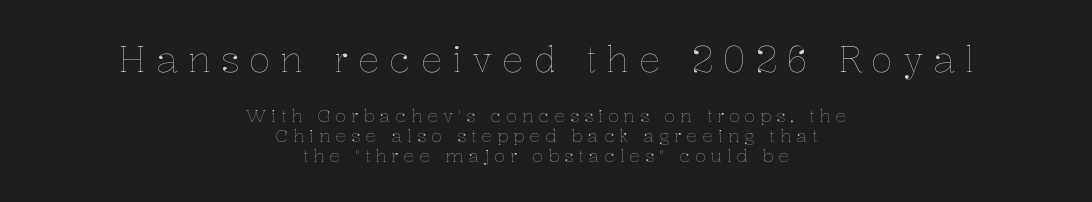
The image shows 36 px thin type, upright; set centered, tight line spacing (1.11x), unusually wide letter spacing (+0.27 em), not underlined; the first (top) block is 2.0x larger; low stroke contrast and a medium x-height.
